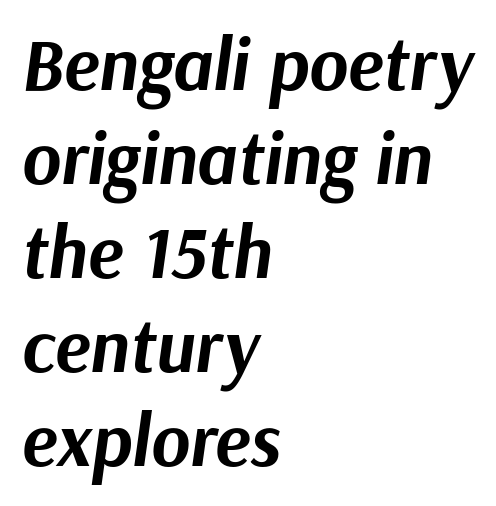
The image shows 74 px bold type, italic (leaning right); set left-aligned, normal line spacing (1.27x), normal letter spacing, not underlined; medium stroke contrast and a medium x-height.
